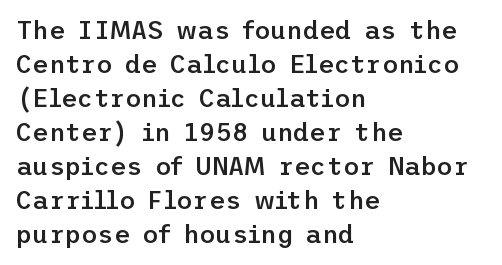
Do the letters lean? They stand straight. Set as a demibold, roughly 600 on the weight scale. Interline gaps are of average width in this sample. Has an underline been added? It has not. In CSS terms this would be text-align: left. The passage shown has conventional tracking throughout.
